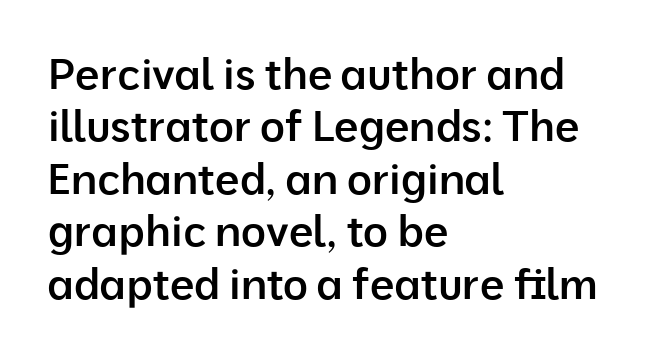
{"serif": "no", "italic": "no", "bold": "semi", "weight": "semibold", "width": "normal", "stroke_contrast": "low", "x_height": "medium", "monospaced": "no", "underline": "no", "align": "left", "line_spacing_ratio": 1.22, "letter_spacing": "normal", "letter_spacing_em": 0.0, "glyph_px": 43}
